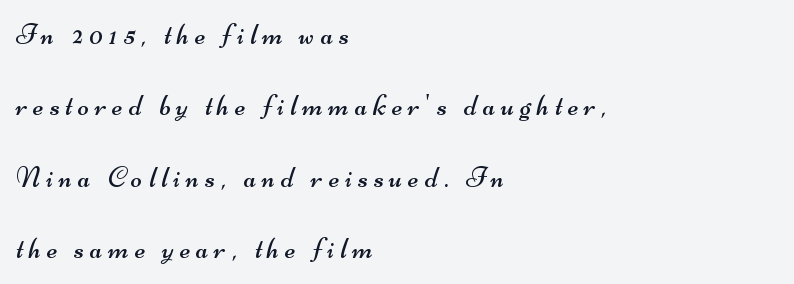
Weight: in the light-to-regular range. A great deal of white space separates one row of letters from the next. Check the space under the baseline: it is left empty. The characters display no serif detailing; their extremities are plain. A classic flush-left, rag-right setting is used for this passage. Do the characters align in a grid? No, the font is proportional.
